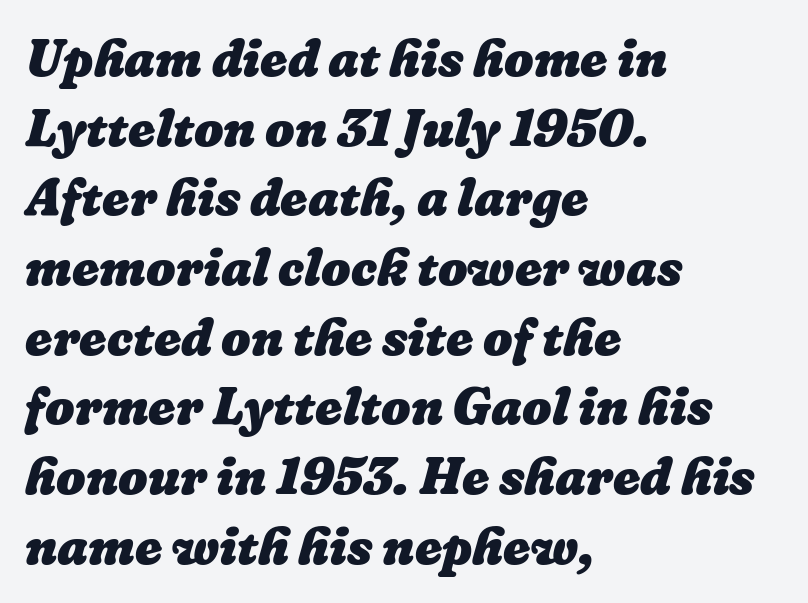
{"bold": "yes", "weight": "heavy", "width": "normal", "stroke_contrast": "low", "x_height": "medium", "monospaced": "no", "underline": "no", "align": "left", "line_spacing": "normal", "line_spacing_ratio": 1.34, "letter_spacing": "normal", "letter_spacing_em": 0.0, "glyph_px": 52}
